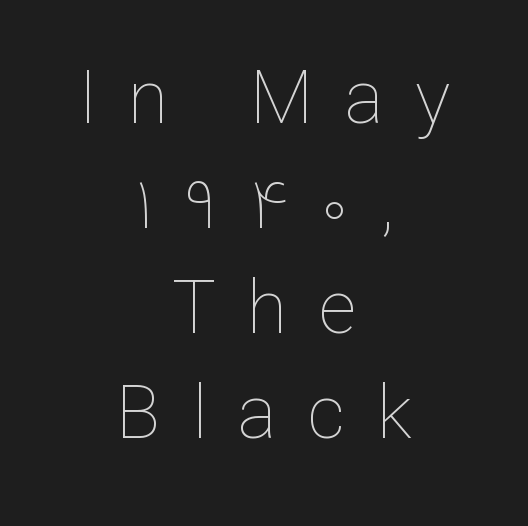
Q: Is the text bold? A: No.
Q: Is the text italic (slanted)? A: No, it is upright.
Q: Is the text underlined? A: No.
Q: How is the paragraph aligned? A: Centered.
Q: Is the spacing between letters normal or unusually wide? A: Unusually wide.
Q: Is the spacing between lines tight, normal or loose? A: Normal.
Q: Width (condensed, normal, or wide)? A: Normal.
Q: Stroke contrast? A: Low.
Q: x-height? A: Medium.
Q: Monospaced? A: No.
